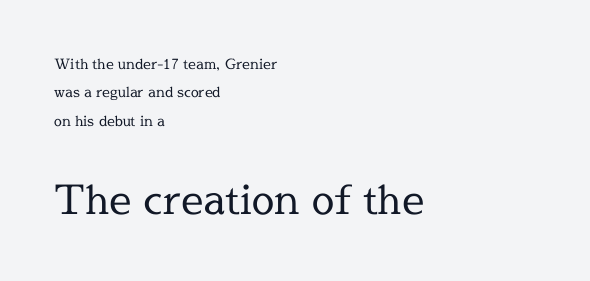
{"serif": "yes", "italic": "no", "bold": "no", "weight": "regular", "width": "normal", "x_height": "medium", "monospaced": "no", "underline": "no", "align": "left", "line_spacing": "loose", "line_spacing_ratio": 2.02, "letter_spacing": "normal", "letter_spacing_em": 0.0, "larger_block": "second", "size_ratio": 2.86, "glyph_px": 40}
